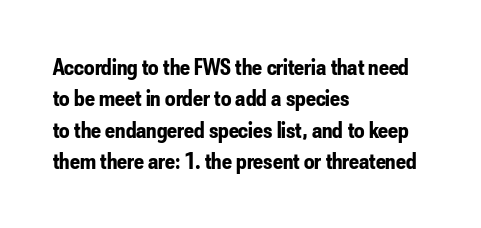
The image shows 23 px bold type, upright; set left-aligned, normal line spacing (1.36x), normal letter spacing, not underlined.
